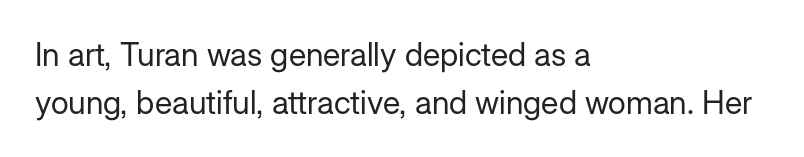
Each letter keeps its own natural width here, so spacing adapts to shape. Italic? Not at all — the glyphs are vertical. Regular leading. No extra ink here — the face is not bold. The compositor pushed each line to the left boundary.
